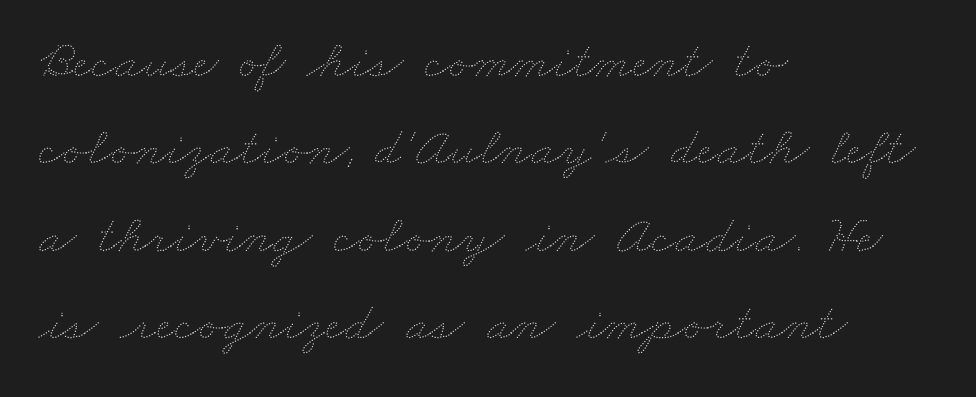
Default kerning and tracking; the words read as compact shapes. The space directly below the letters is spotless. The lines sit at an ordinary, default distance from one another. The strokes are not fattened; the text isn't bold. A student would call this left alignment; a typographer would say flush left, rag right.
